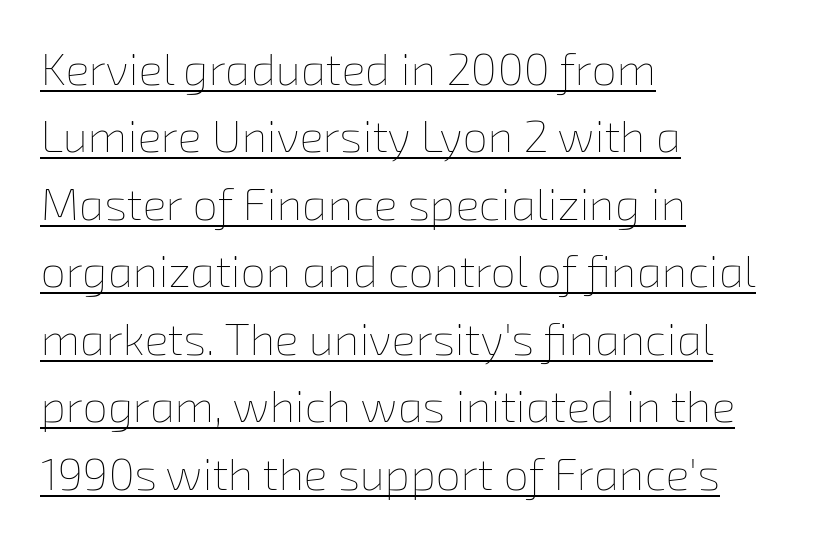
Here the designer chose a conventional face with non-uniform glyph widths. These lines are set flush left with a ragged right edge. Compared with undecorated copy, this sample adds a rule below the words. Glyph-to-glyph distance matches everyday printed text.
